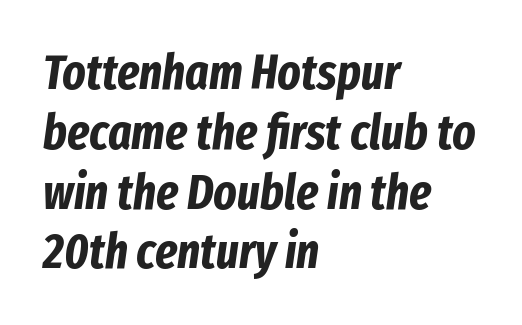
The image shows 49 px bold, condensed type, italic (leaning right); set left-aligned, line spacing 1.22x, normal letter spacing, not underlined; low stroke contrast and a medium x-height.
